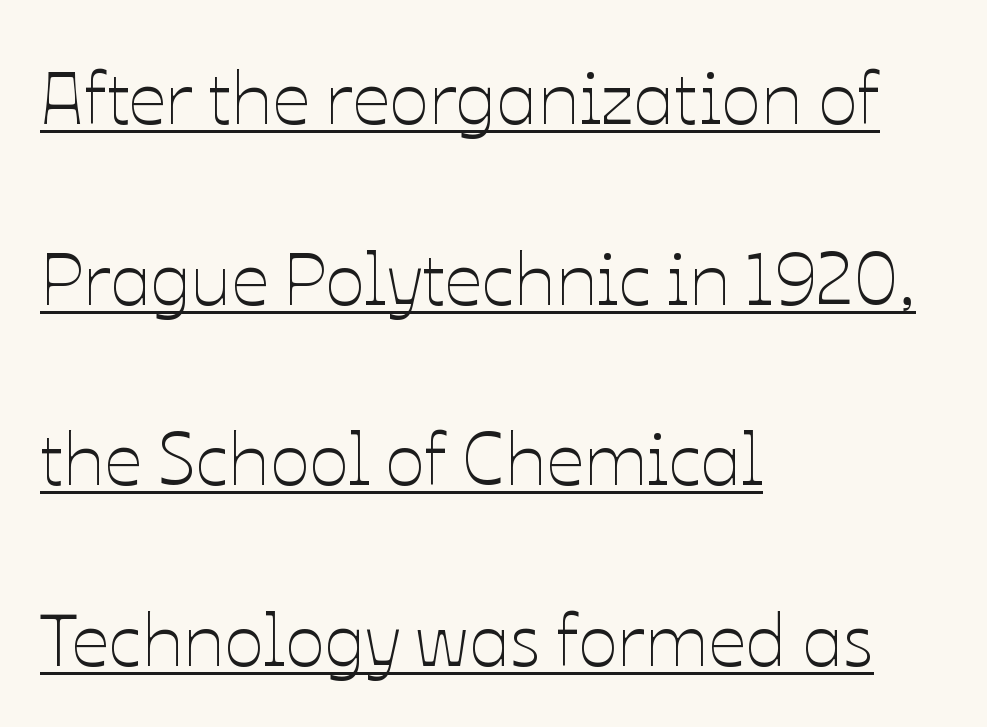
The image shows 74 px thin type, upright; set left-aligned, loose line spacing (2.44x), normal letter spacing, underlined; low stroke contrast and a medium x-height.
